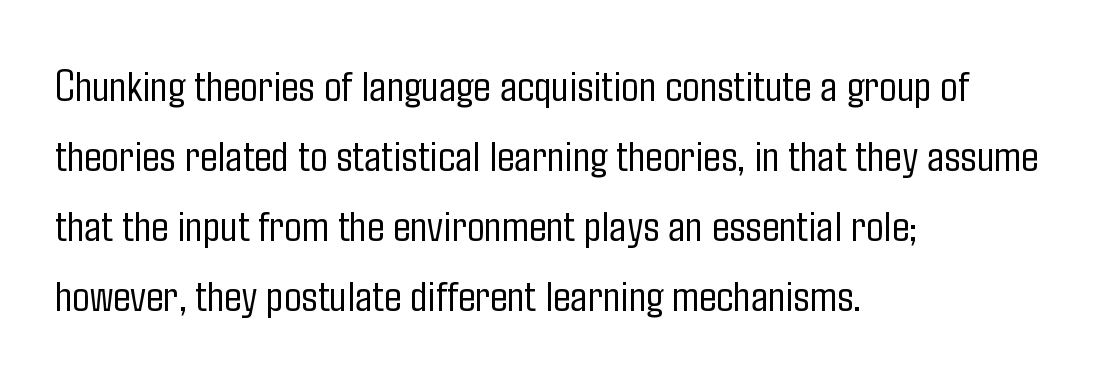
The image shows 46 px light, condensed sans-serif type, upright; set left-aligned, normal line spacing (1.52x), normal letter spacing, not underlined; low stroke contrast and a medium x-height.
